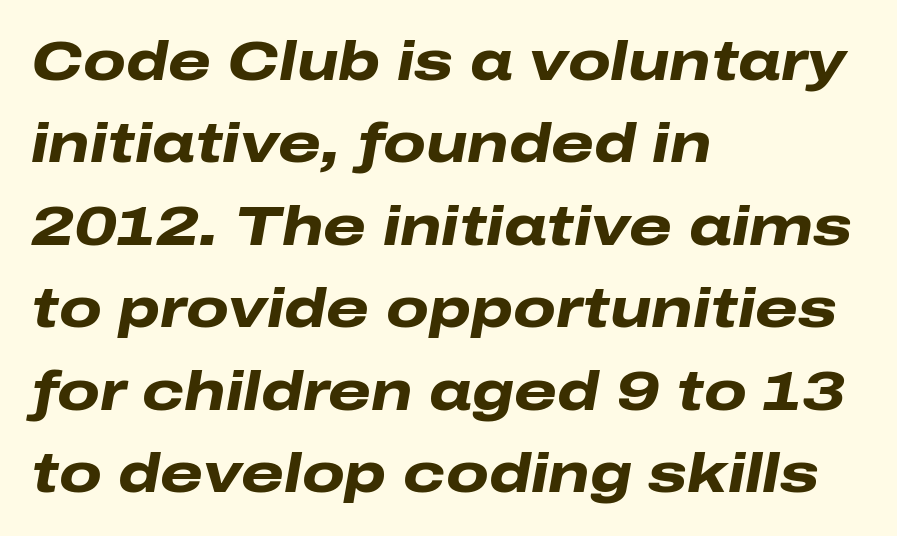
A clean baseline with only descenders dipping below it. The rendering anchors every line to the left-hand side. Compared with typical body copy, the letter spacing here is the same. Vertically, the passage feels balanced, rows spaced as you'd expect. The face used here has a pronounced slope to its letters. Note the varied advance widths — an 'i' is clearly narrower than an 'm'.
